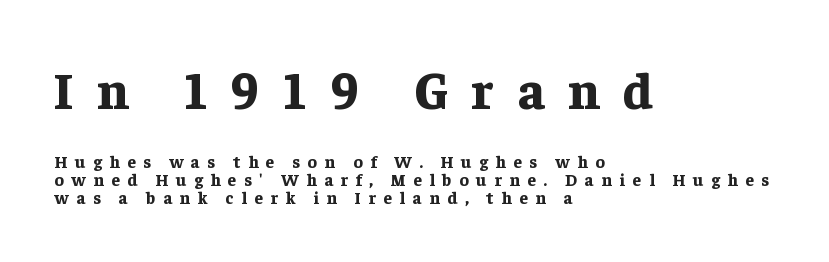
Does the copy run flush right? No — it runs flush left. This layout puts the oversized block above and the modest block below. Vertical spacing — tight. Beneath every word, the page is bare.
